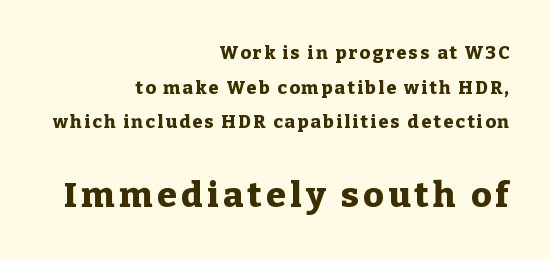
The image shows 35 px heavy serif type, upright; set right-aligned, loose line spacing (1.93x), not underlined; the second (bottom) block is 1.94x larger; low stroke contrast and a medium x-height.
